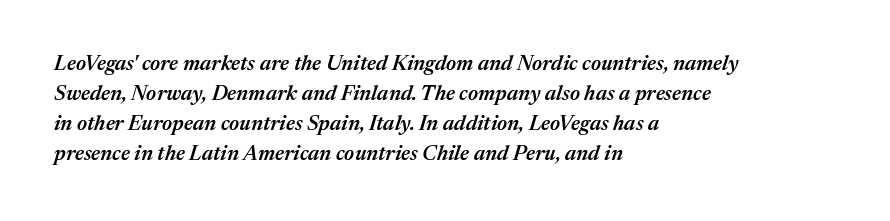
{"italic": "yes", "lean": "right", "slant_degrees": 17, "bold": "semi", "underline": "no", "align": "left", "line_spacing": "normal", "line_spacing_ratio": 1.43, "letter_spacing": "normal", "letter_spacing_em": 0.0, "glyph_px": 21}
